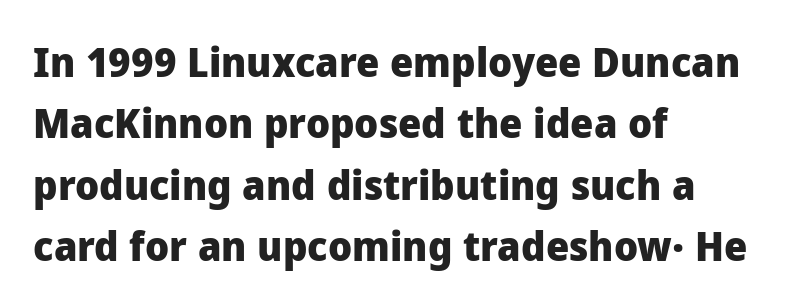
In terms of posture, this sample is upright. Look at the tracking — it's just the regular setting, nothing added. Compared with an ordinary text face, these strokes are far heavier — a full bold. The glyphs in this specimen are sans serif. You could not count columns in this text — the font is proportionally spaced. Anything drawn beneath the words? Only blank space.
